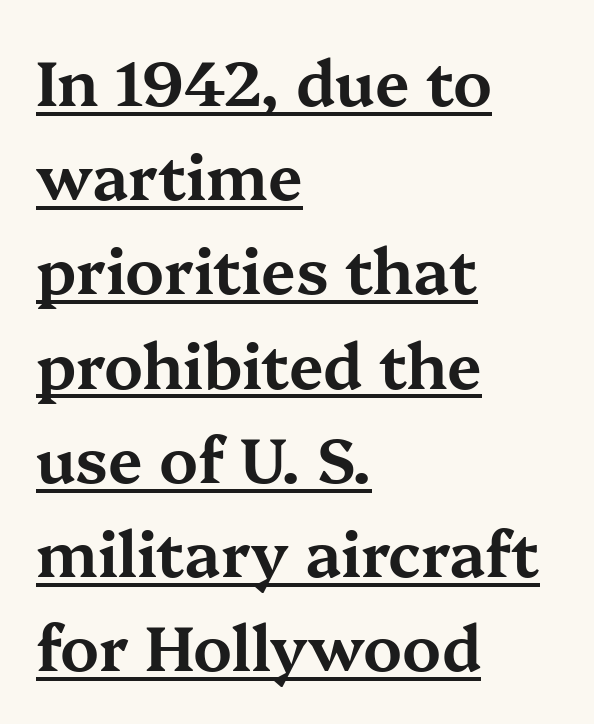
Type style note: has serifs. It's the straight-up-and-down kind of type. Compared with undecorated copy, this sample adds a rule below the words. Here the designer chose a conventional face with non-uniform glyph widths.
